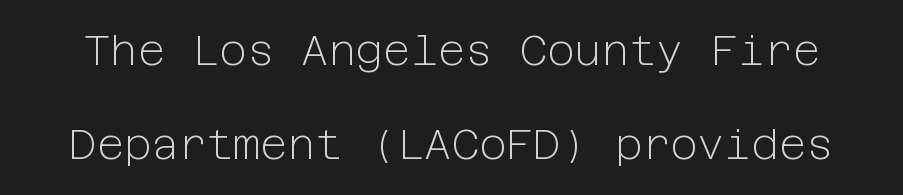
{"serif": "no", "italic": "no", "bold": "no", "weight": "light", "width": "normal", "stroke_contrast": "low", "x_height": "medium", "underline": "no", "line_spacing": "loose", "line_spacing_ratio": 2.25, "letter_spacing": "normal", "letter_spacing_em": 0.0, "glyph_px": 42}
